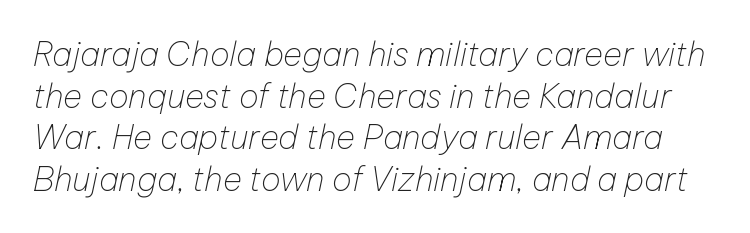
A typesetter would call this proportional, since set widths differ per character. These lines keep a tight, regular rhythm from letter to letter. Stroke thickness stays within the range of a standard reading face or lighter. You can tell it's italic because the verticals aren't actually vertical. Is there much room between lines? A standard amount, neither cramped nor airy. Plain, unruled lines of type.
